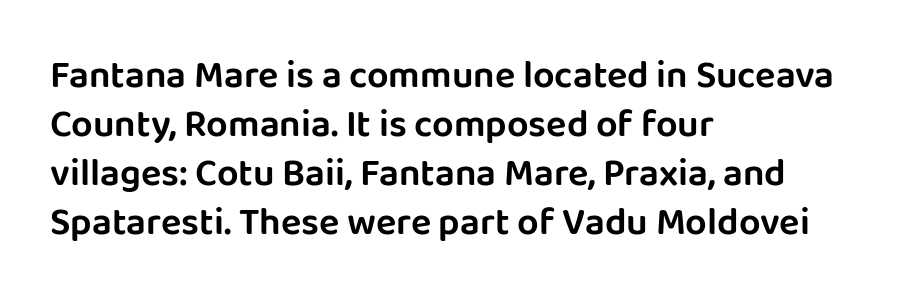
The image shows 38 px sans-serif type, upright; set left-aligned, normal line spacing (1.29x), normal letter spacing, not underlined; low stroke contrast and a large x-height.
